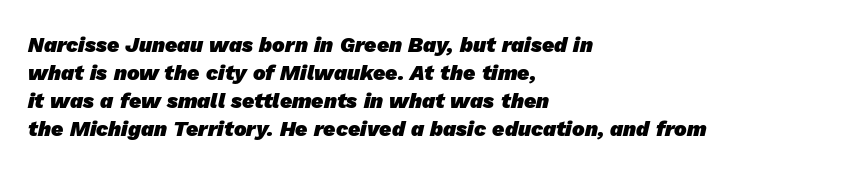
Q: Is the text bold? A: Yes.
Q: Is the text underlined? A: No.
Q: How is the paragraph aligned? A: Left-aligned.
Q: Is the spacing between letters normal or unusually wide? A: Normal.
Q: Is the spacing between lines tight, normal or loose? A: Normal.
